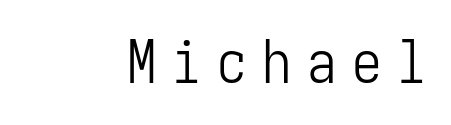
The image shows 59 px light, condensed sans-serif type, upright; set right-aligned, unusually wide letter spacing (+0.26 em), not underlined; low stroke contrast and a medium x-height.
